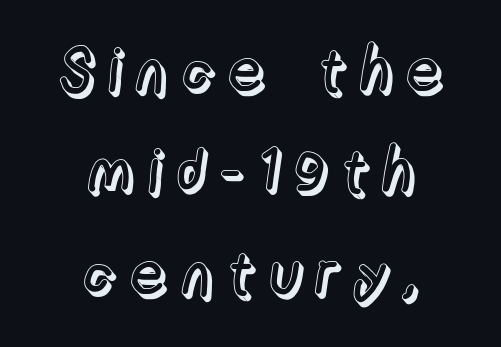
Does the leading feel generous? No, just average. Every row of glyphs is offset so its center matches the block's center. The gaps between neighbouring characters are conspicuously large.
